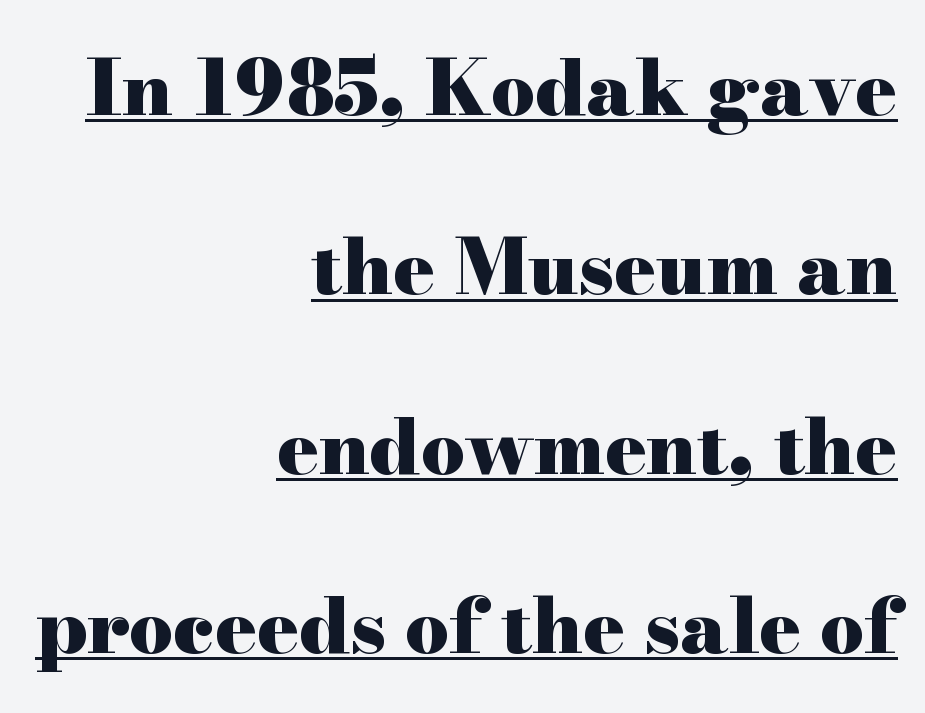
Q: Is the text bold? A: Yes.
Q: Is the text italic (slanted)? A: No, it is upright.
Q: Is the typeface a serif or a sans-serif typeface? A: Serif.
Q: Is the text underlined? A: Yes.
Q: How is the paragraph aligned? A: Right-aligned.
Q: Is the spacing between letters normal or unusually wide? A: Normal.
Q: Is the spacing between lines tight, normal or loose? A: Loose.
Q: Width (condensed, normal, or wide)? A: Wide.
Q: Stroke contrast? A: High.
Q: x-height? A: Small.
Q: Monospaced? A: No.
